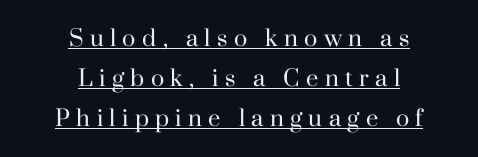
Q: Is the text bold? A: No.
Q: Is the text italic (slanted)? A: No, it is upright.
Q: Is the text underlined? A: Yes.
Q: How is the paragraph aligned? A: Centered.
Q: Is the spacing between letters normal or unusually wide? A: Unusually wide.
